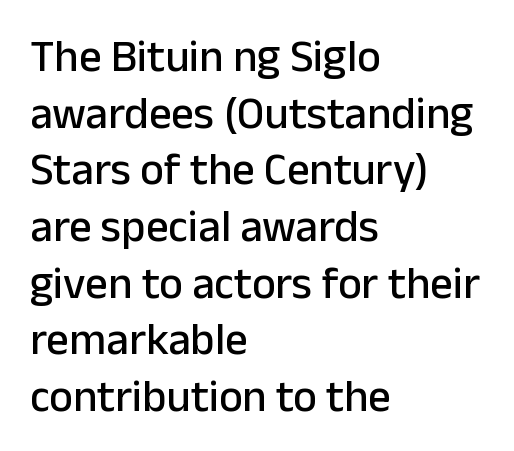
Q: Is the text italic (slanted)? A: No, it is upright.
Q: Is the typeface a serif or a sans-serif typeface? A: Sans-serif.
Q: Is the text underlined? A: No.
Q: How is the paragraph aligned? A: Left-aligned.
Q: Is the spacing between letters normal or unusually wide? A: Normal.
Q: Is the spacing between lines tight, normal or loose? A: Normal.
Q: Width (condensed, normal, or wide)? A: Normal.
Q: Stroke contrast? A: Low.
Q: x-height? A: Medium.
Q: Monospaced? A: No.
